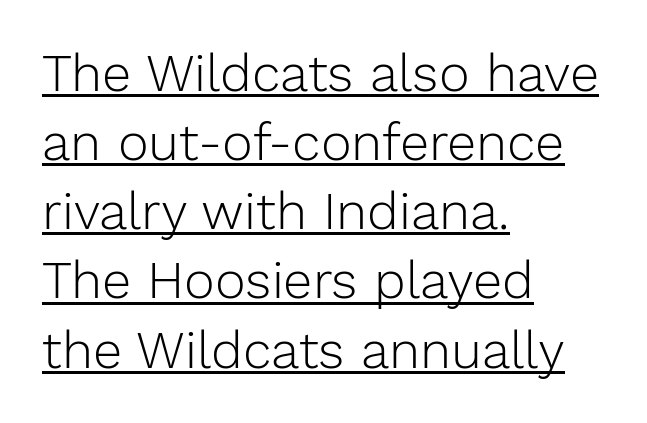
{"serif": "no", "italic": "no", "bold": "no", "weight": "light", "width": "normal", "stroke_contrast": "low", "x_height": "medium", "monospaced": "no", "underline": "yes", "align": "left", "line_spacing": "normal", "line_spacing_ratio": 1.33, "letter_spacing": "normal", "letter_spacing_em": 0.0, "glyph_px": 52}
